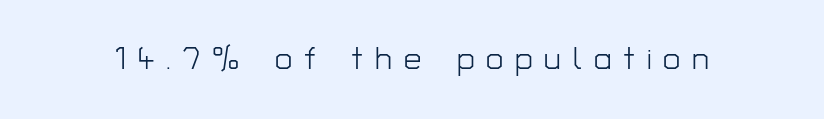
Observe the wide spacing: letters keep a clear distance from each other. This sample has the flowing, uneven cadence of proportional lettering. In terms of letterform style, serifs are entirely absent. Counters stay open thanks to moderate or lighter strokes.
